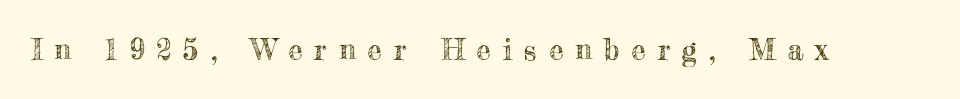
Every stem runs plumb, perpendicular to the baseline. The baseline area is clear. This rendering widens character spacing well past its baseline value. The passage shown is typed in a proportional face where columns would drift.
